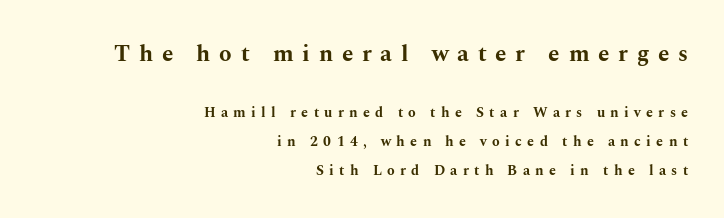
{"italic": "no", "bold": "yes", "underline": "no", "align": "right", "line_spacing": "loose", "line_spacing_ratio": 2.07, "letter_spacing": "wide", "letter_spacing_em": 0.38, "larger_block": "first", "size_ratio": 1.64, "glyph_px": 23}
